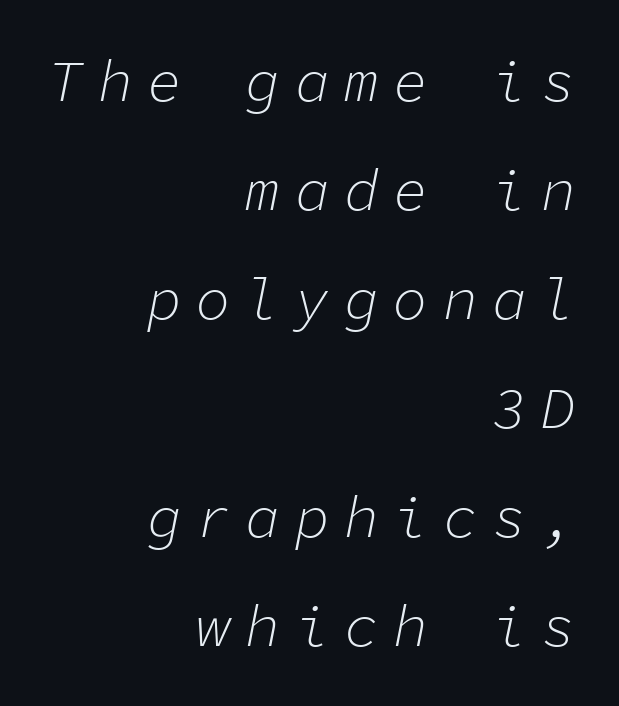
The image shows 58 px light type, italic (leaning right), monospaced; set right-aligned, line spacing 1.88x, unusually wide letter spacing (+0.25 em), not underlined; low stroke contrast and a medium x-height.
